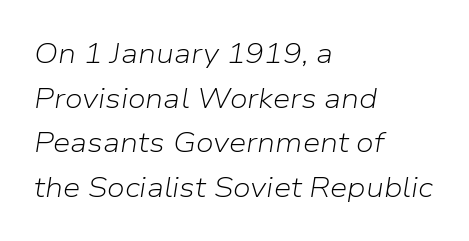
Q: Is the text bold? A: No.
Q: Is the text italic (slanted)? A: Yes, it leans right by about 9 degrees.
Q: Is the text underlined? A: No.
Q: How is the paragraph aligned? A: Left-aligned.
Q: Is the spacing between letters normal or unusually wide? A: Normal.
Q: Is the spacing between lines tight, normal or loose? A: Normal.
Q: Width (condensed, normal, or wide)? A: Normal.
Q: Stroke contrast? A: Low.
Q: x-height? A: Medium.
Q: Monospaced? A: No.
